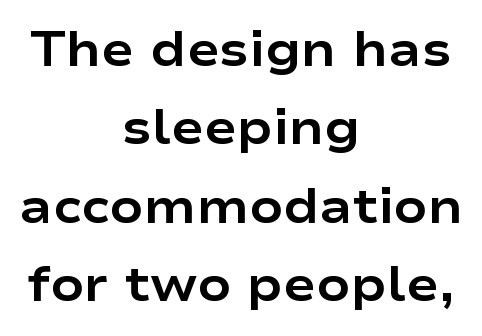
The image shows 49 px bold, wide sans-serif type, upright; set centered, normal line spacing (1.6x), normal letter spacing, not underlined; low stroke contrast and a medium x-height.
